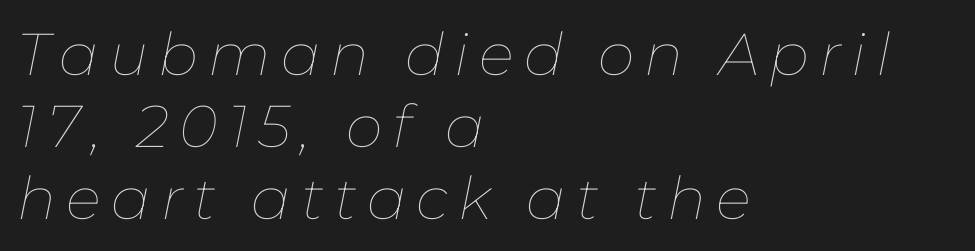
This reads as an unemphasized weight, regular at the heaviest. A typesetter would mark this as italic. The passage shown is typed in a proportional face where columns would drift. Nobody drew a line under any word here. These lines stack with their left ends in a neat column.
